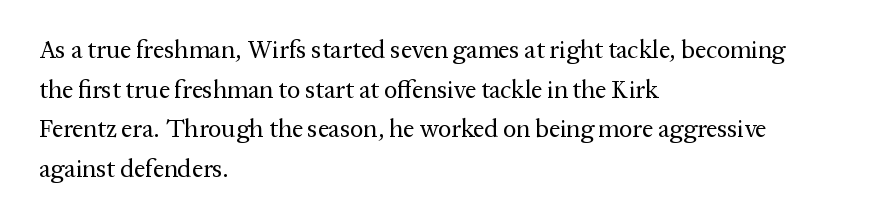
The image shows 25 px text type, upright; set left-aligned, normal line spacing (1.59x), normal letter spacing, not underlined.
